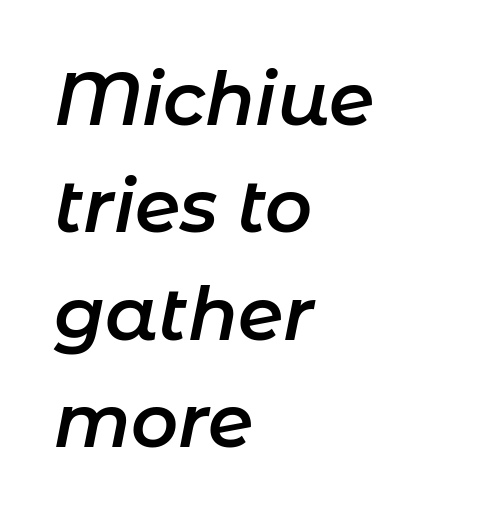
Designer's note — italics engaged. Think of a printed novel: that variable character pitch is what you see here. The letterforms sit shoulder to shoulder at normal distance. Descenders hang freely into open space.
